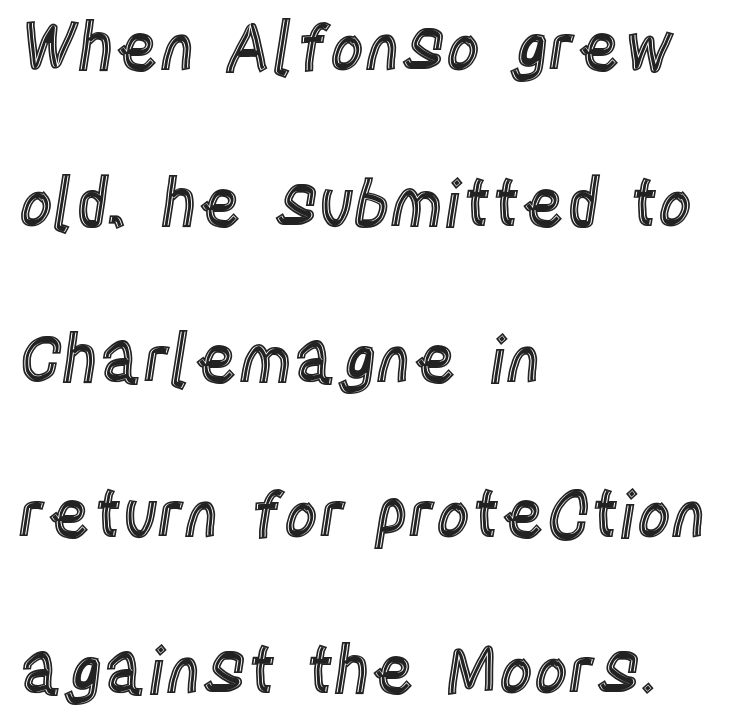
Q: Is the text italic (slanted)? A: Yes.
Q: Is the text underlined? A: No.
Q: How is the paragraph aligned? A: Left-aligned.
Q: Is the spacing between letters normal or unusually wide? A: Normal.
Q: Is the spacing between lines tight, normal or loose? A: Loose.
Q: Width (condensed, normal, or wide)? A: Condensed.
Q: x-height? A: Large.
Q: Monospaced? A: No.
